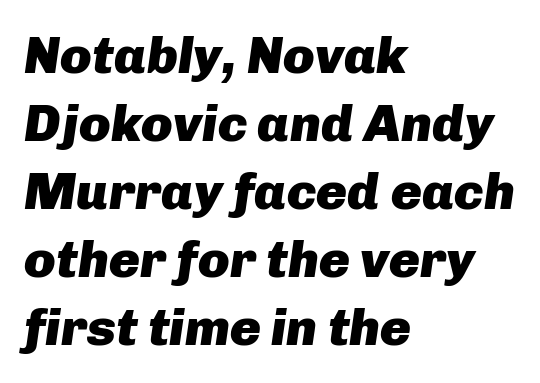
Q: Is the text bold? A: Yes.
Q: Is the text italic (slanted)? A: Yes, it leans right by about 8 degrees.
Q: Is the text underlined? A: No.
Q: How is the paragraph aligned? A: Left-aligned.
Q: Is the spacing between letters normal or unusually wide? A: Normal.
Q: Is the spacing between lines tight, normal or loose? A: Normal.
Q: Width (condensed, normal, or wide)? A: Normal.
Q: Stroke contrast? A: Low.
Q: x-height? A: Medium.
Q: Monospaced? A: No.
